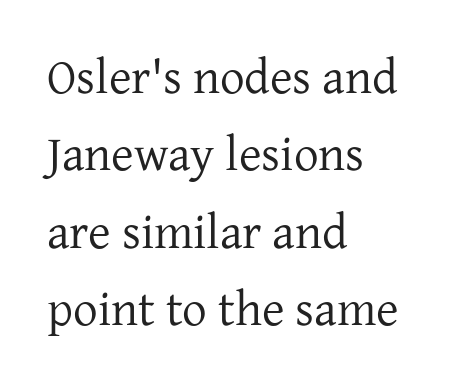
Q: Is the text bold? A: No.
Q: Is the text italic (slanted)? A: No, it is upright.
Q: Is the typeface a serif or a sans-serif typeface? A: Serif.
Q: Is the text underlined? A: No.
Q: How is the paragraph aligned? A: Left-aligned.
Q: Is the spacing between letters normal or unusually wide? A: Normal.
Q: Is the spacing between lines tight, normal or loose? A: Normal.
Q: Width (condensed, normal, or wide)? A: Normal.
Q: Stroke contrast? A: Low.
Q: x-height? A: Medium.
Q: Monospaced? A: No.
